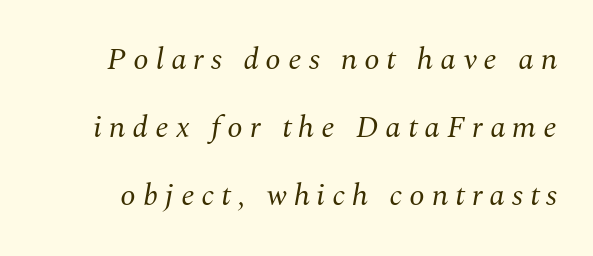
This rendering employs a face with finishing strokes, i.e., a serif. The face used here is proportionally spaced, like ordinary book or web type. Short note: letters widely spaced. The baseline area is clear.
